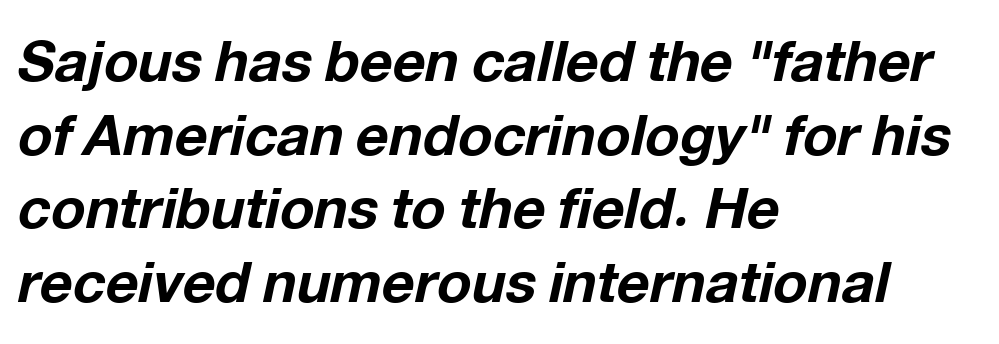
The image shows 57 px bold type, italic (leaning right); set left-aligned, normal line spacing (1.29x), normal letter spacing, not underlined; low stroke contrast and a medium x-height.
